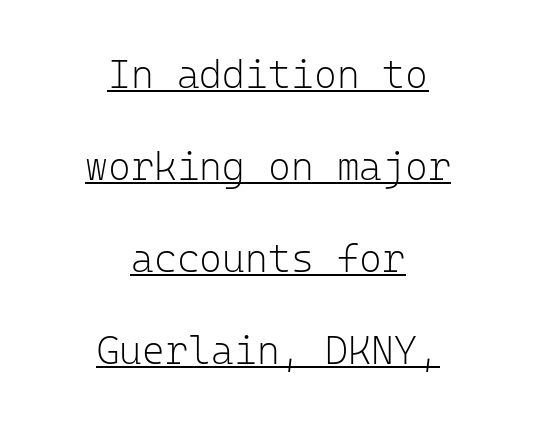
These characters rest on top of a visible drawn line. These lines are composed in type without serifs. The text block is weighted toward neither margin, spreading evenly from the middle. Letters have the restrained weight of plain body copy at most.
